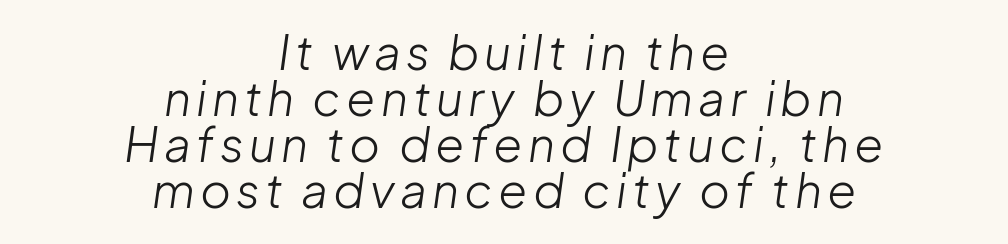
Just letters on the line, the space beneath them empty. In CSS terms this would be text-align: center. These lines are rendered in a variable-pitch font. A light-to-regular cut is what we see here. Vertical spacing — tight.
